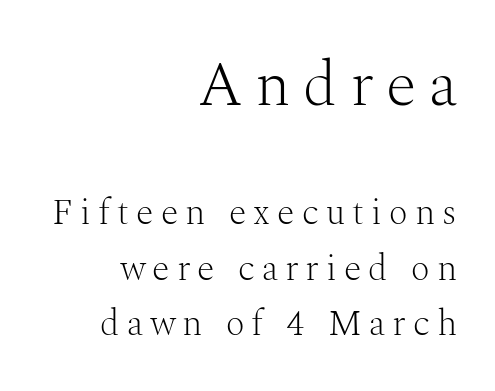
The image shows 63 px light serif type, upright; set right-aligned, normal line spacing (1.54x), unusually wide letter spacing (+0.2 em), not underlined; the first (top) block is 1.75x larger; medium stroke contrast and a medium x-height.
